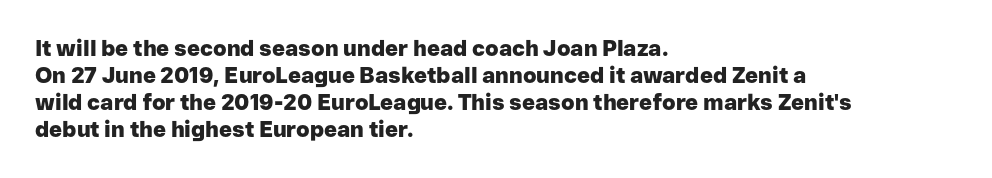
The image shows 22 px bold type, upright; set left-aligned, line spacing 1.22x, normal letter spacing, not underlined.
